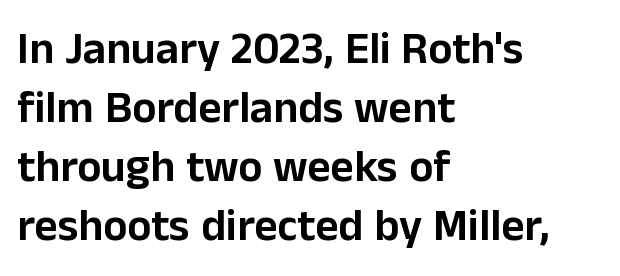
Q: Is the text italic (slanted)? A: No, it is upright.
Q: Is the typeface a serif or a sans-serif typeface? A: Sans-serif.
Q: Is the text underlined? A: No.
Q: How is the paragraph aligned? A: Left-aligned.
Q: Is the spacing between letters normal or unusually wide? A: Normal.
Q: Is the spacing between lines tight, normal or loose? A: Normal.
Q: Width (condensed, normal, or wide)? A: Normal.
Q: Stroke contrast? A: Low.
Q: x-height? A: Medium.
Q: Monospaced? A: No.
